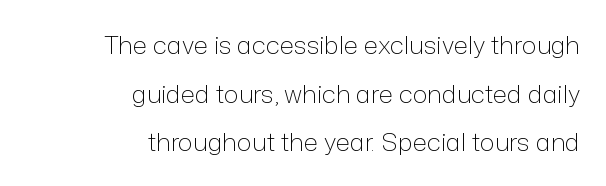
This rendering leaves character spacing at its baseline value. Just letters on the line, the space beneath them empty. Summary of weight: not heavy and not bold. The letters stand upright; this is a roman face. One-word summary of the alignment: right. This sample trades compactness for vertical openness between lines.
